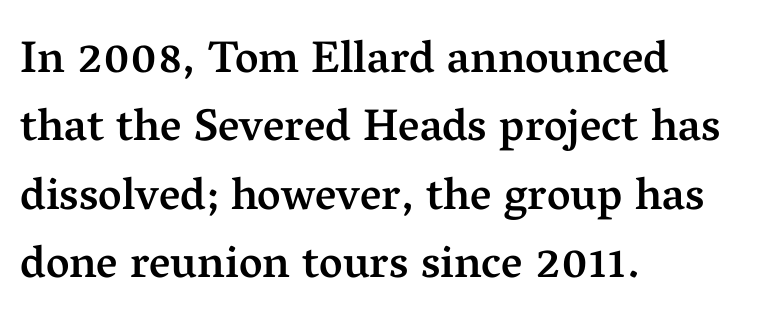
{"serif": "yes", "italic": "no", "bold": "semi", "weight": "semibold", "width": "normal", "stroke_contrast": "medium", "x_height": "medium", "monospaced": "no", "underline": "no", "align": "left", "line_spacing": "normal", "line_spacing_ratio": 1.52, "letter_spacing": "normal", "letter_spacing_em": 0.0, "glyph_px": 45}
